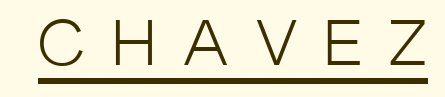
The image shows 60 px light, condensed sans-serif type, upright; set unusually wide letter spacing (+0.41 em), underlined; low stroke contrast and a large x-height.
